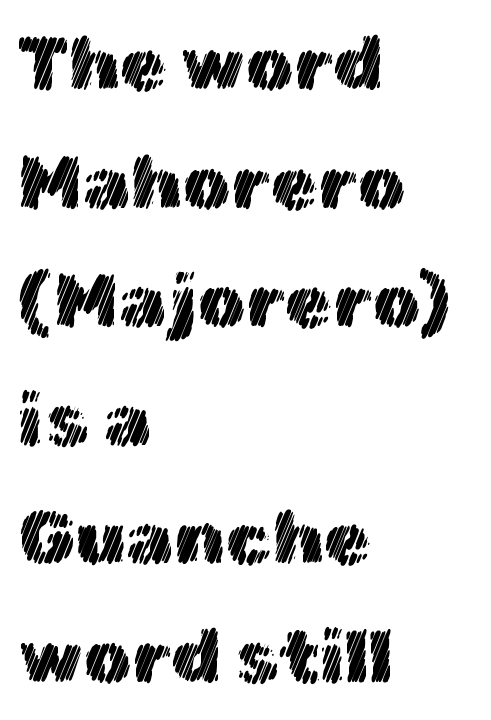
These lines are rendered in a variable-pitch font. How are the letters spaced? Ordinarily, with no added tracking. Beneath every word, the page is bare. The letters stand upright; this is a roman face.
